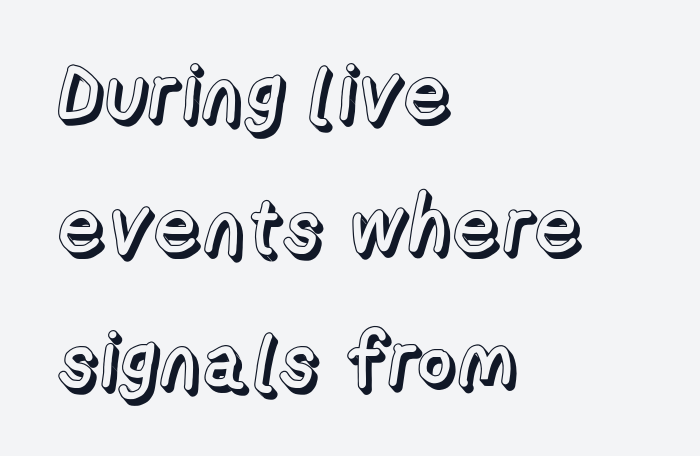
The image shows 78 px text type; set left-aligned, line spacing 1.71x, normal letter spacing, not underlined; a medium x-height.
